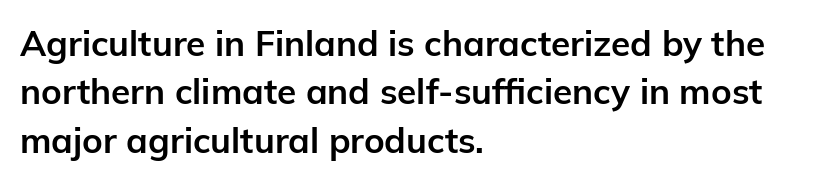
{"serif": "no", "italic": "no", "bold": "yes", "weight": "bold", "width": "normal", "stroke_contrast": "low", "x_height": "medium", "monospaced": "no", "underline": "no", "align": "left", "line_spacing": "normal", "line_spacing_ratio": 1.38, "letter_spacing": "normal", "letter_spacing_em": 0.0, "glyph_px": 35}
